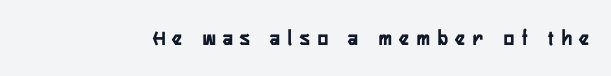
Q: Is the text italic (slanted)? A: No, it is upright.
Q: Is the text underlined? A: No.
Q: Is the spacing between letters normal or unusually wide? A: Unusually wide.
